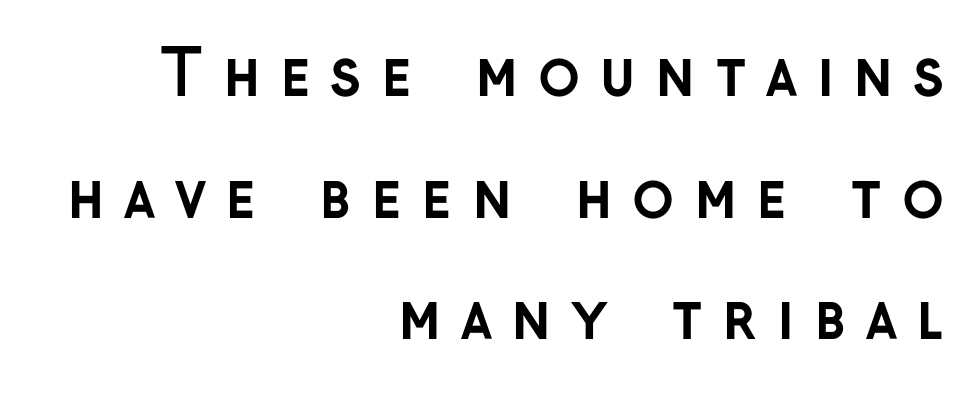
{"serif": "no", "italic": "no", "bold": "yes", "weight": "semibold", "width": "normal", "stroke_contrast": "low", "x_height": "medium", "monospaced": "no", "underline": "no", "align": "right", "line_spacing": "loose", "line_spacing_ratio": 1.96, "letter_spacing": "wide", "letter_spacing_em": 0.31, "glyph_px": 62}
